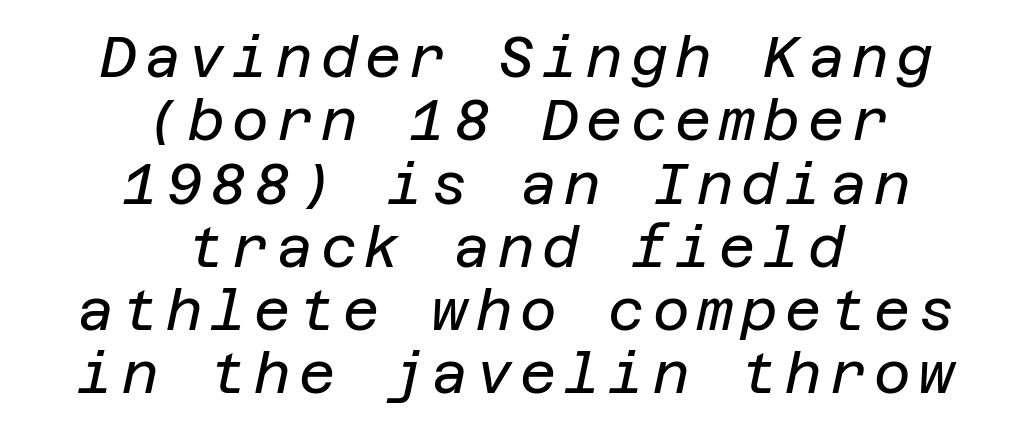
{"italic": "yes", "lean": "right", "slant_degrees": 12, "bold": "no", "weight": "regular", "width": "normal", "stroke_contrast": "low", "x_height": "large", "underline": "no", "align": "center", "line_spacing": "tight", "line_spacing_ratio": 1.13, "glyph_px": 56}
